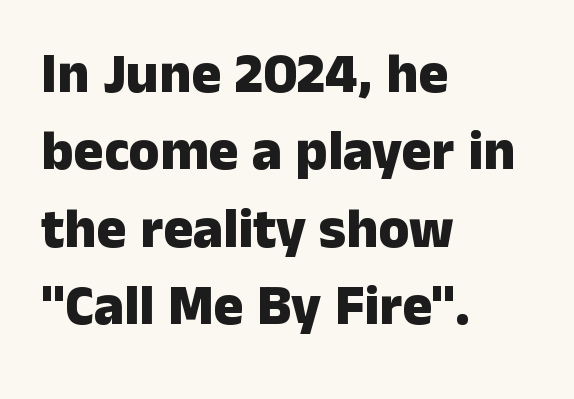
Vertical spacing — default. The paragraph has a hard left edge and a soft right edge. Rule under the text: the space is simply empty. In terms of letterform style, serifs are entirely absent. Character widths vary here, with narrow letters taking less room than wide ones. Characters remain perfectly vertical along every line.
